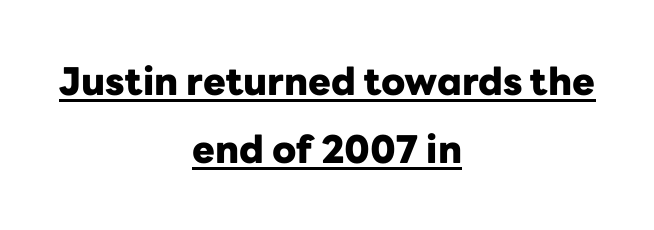
The image shows 38 px heavy sans-serif type, upright; set centered, line spacing 1.79x, normal letter spacing, underlined; low stroke contrast and a medium x-height.
